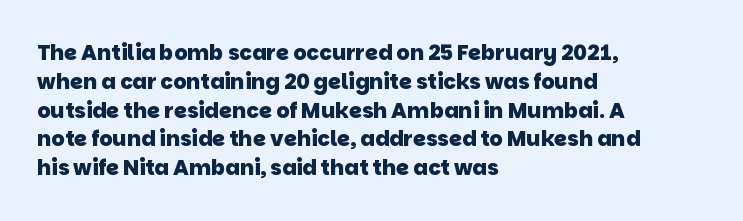
Q: Is the text bold? A: Yes.
Q: Is the text underlined? A: No.
Q: How is the paragraph aligned? A: Left-aligned.
Q: Is the spacing between letters normal or unusually wide? A: Normal.
Q: Is the spacing between lines tight, normal or loose? A: Normal.
